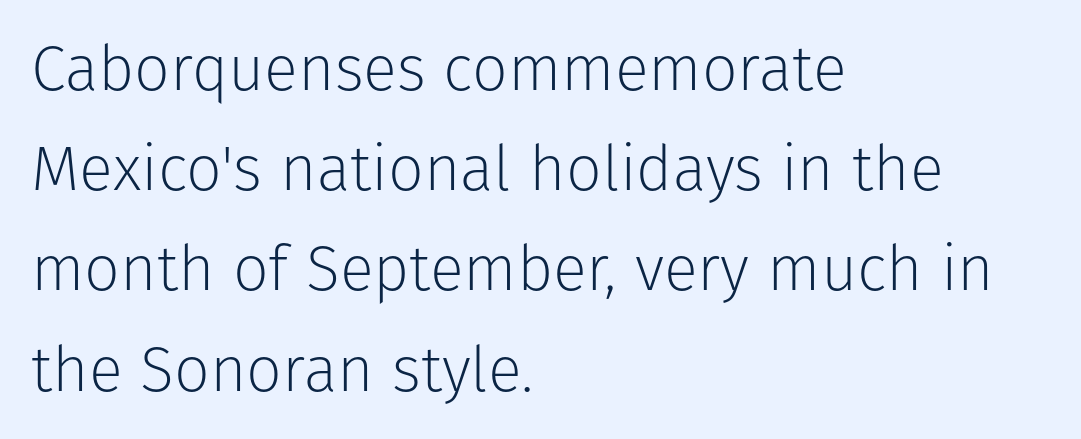
The image shows 63 px light sans-serif type, upright; set left-aligned, normal line spacing (1.59x), normal letter spacing, not underlined; low stroke contrast and a medium x-height.
